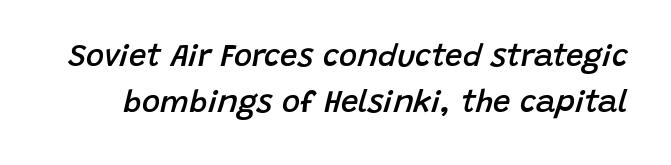
Q: Is the text bold? A: Semi-bold.
Q: Is the text italic (slanted)? A: Yes, it leans right by about 15 degrees.
Q: Is the text underlined? A: No.
Q: Is the spacing between letters normal or unusually wide? A: Normal.
Q: Is the spacing between lines tight, normal or loose? A: Normal.
Q: Width (condensed, normal, or wide)? A: Normal.
Q: Stroke contrast? A: Low.
Q: x-height? A: Large.
Q: Monospaced? A: No.
